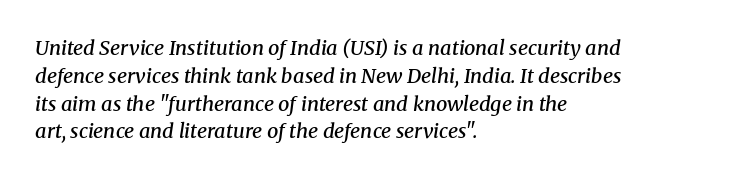
Q: Is the text bold? A: Semi-bold.
Q: Is the text italic (slanted)? A: Yes, it leans right by about 8 degrees.
Q: Is the text underlined? A: No.
Q: How is the paragraph aligned? A: Left-aligned.
Q: Is the spacing between letters normal or unusually wide? A: Normal.
Q: Is the spacing between lines tight, normal or loose? A: Normal.
